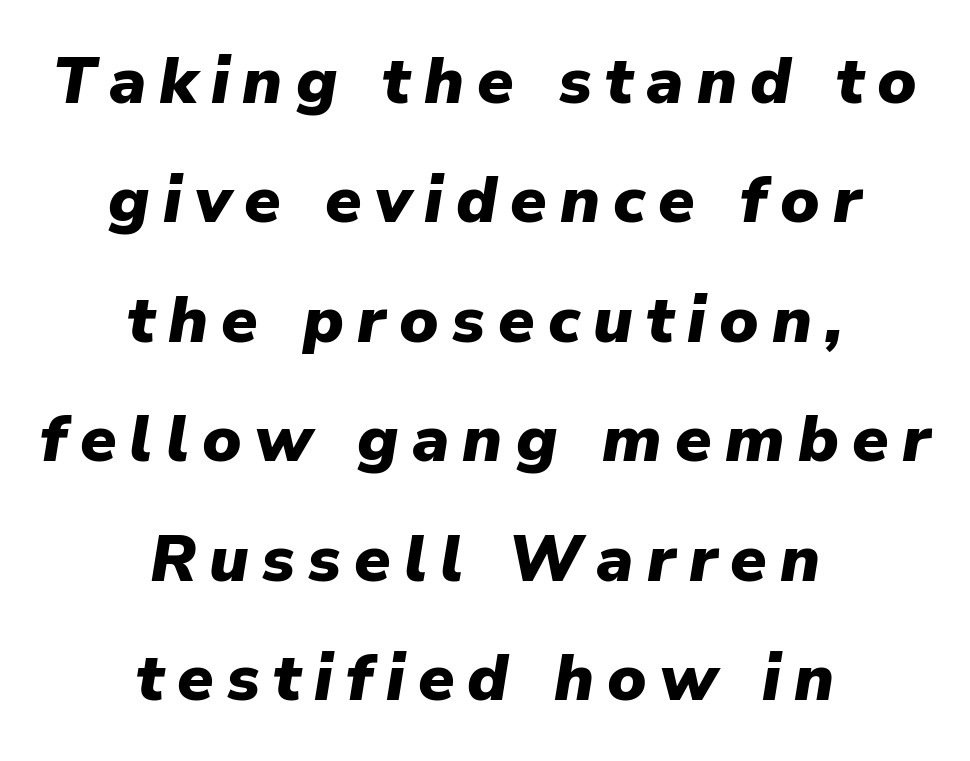
The image shows 66 px heavy type, italic (leaning right); set centered, line spacing 1.81x, unusually wide letter spacing (+0.2 em), not underlined; low stroke contrast and a medium x-height.
